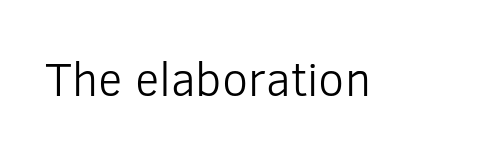
Classification — sans serif. These lines keep a tight, regular rhythm from letter to letter. Note the varied advance widths — an 'i' is clearly narrower than an 'm'. Nope, not italic — everything's standing straight.
